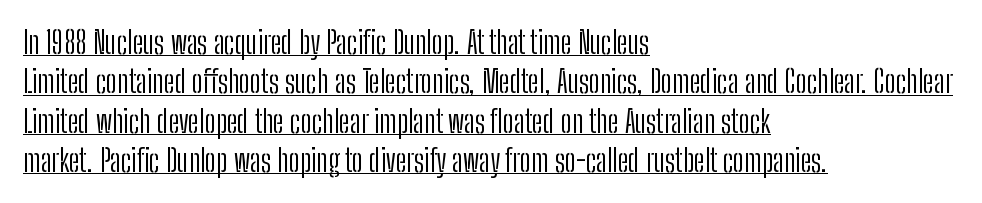
Q: Is the text bold? A: No.
Q: Is the text italic (slanted)? A: No, it is upright.
Q: Is the typeface a serif or a sans-serif typeface? A: Sans-serif.
Q: Is the text underlined? A: Yes.
Q: How is the paragraph aligned? A: Left-aligned.
Q: Is the spacing between letters normal or unusually wide? A: Normal.
Q: Is the spacing between lines tight, normal or loose? A: Normal.
Q: Width (condensed, normal, or wide)? A: Condensed.
Q: Stroke contrast? A: Low.
Q: x-height? A: Medium.
Q: Monospaced? A: No.
